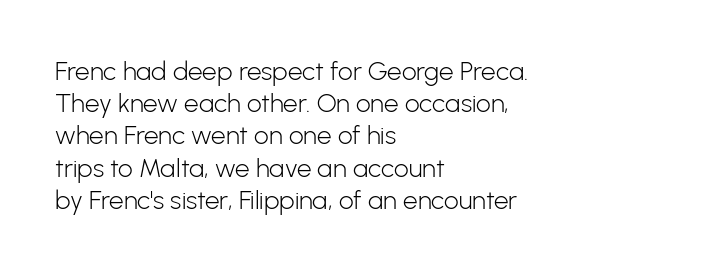
{"italic": "no", "bold": "no", "underline": "no", "align": "left", "line_spacing_ratio": 1.24, "letter_spacing": "normal", "letter_spacing_em": 0.0, "glyph_px": 26}
